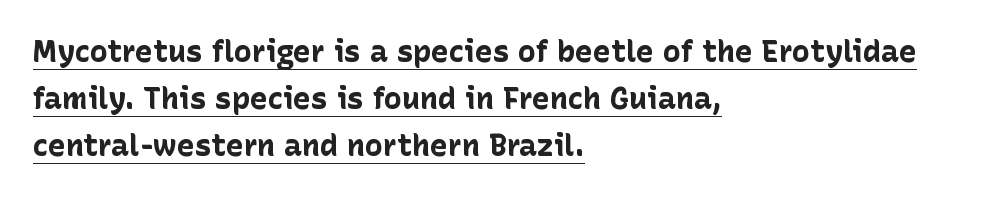
The image shows 30 px bold sans-serif type, upright; set left-aligned, normal line spacing (1.57x), normal letter spacing, underlined; low stroke contrast and a medium x-height.
